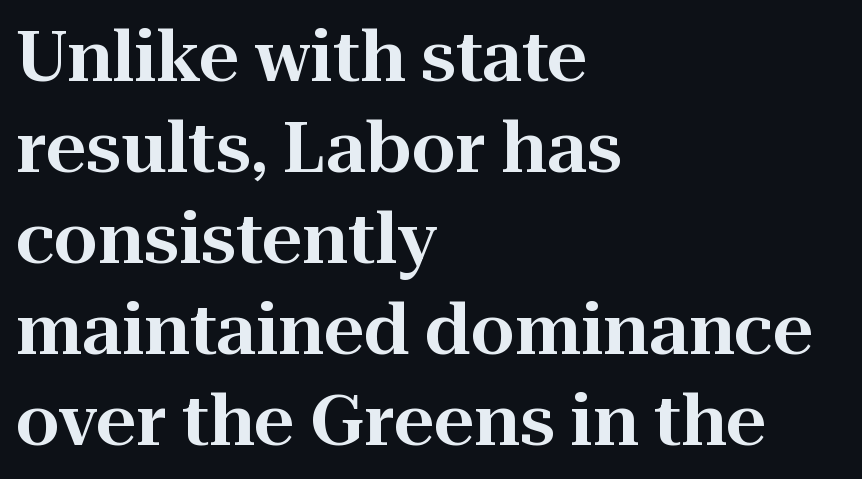
The image shows 70 px serif type, upright; set left-aligned, normal line spacing (1.3x), normal letter spacing, not underlined; high stroke contrast and a medium x-height.
